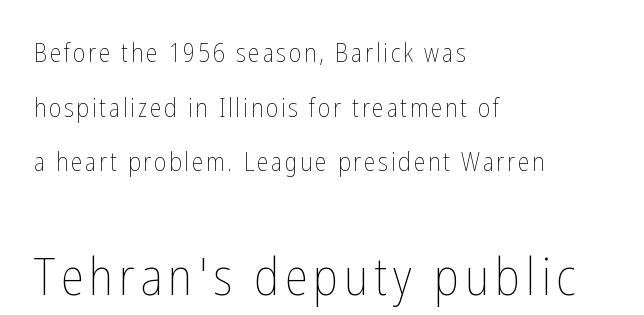
The strip under each line holds only bare page. The letters in the lower block stand taller than those in the block above. In terms of leading, this rendering errs on the spacious side. No extra ink here — the face is not bold.
